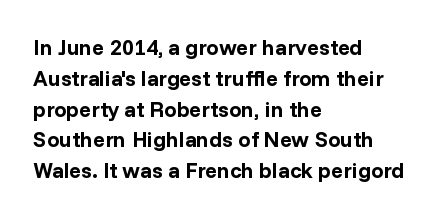
Q: Is the text bold? A: Yes.
Q: Is the text italic (slanted)? A: No, it is upright.
Q: Is the text underlined? A: No.
Q: How is the paragraph aligned? A: Left-aligned.
Q: Is the spacing between letters normal or unusually wide? A: Normal.
Q: Is the spacing between lines tight, normal or loose? A: Normal.
